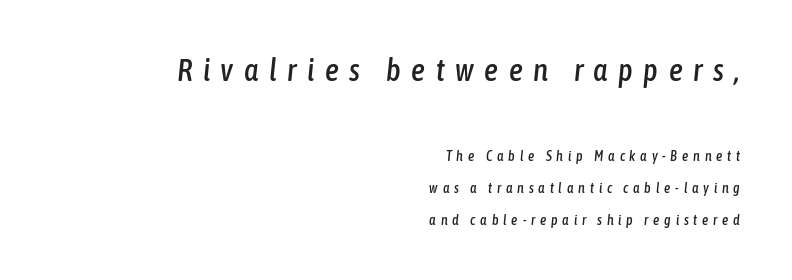
Q: Is the text italic (slanted)? A: Yes, it leans right by about 6 degrees.
Q: Is the text underlined? A: No.
Q: How is the paragraph aligned? A: Right-aligned.
Q: Is the spacing between letters normal or unusually wide? A: Unusually wide.
Q: Is the spacing between lines tight, normal or loose? A: Loose.
Q: Which block of text is set in a larger size, the first (top) or the second (bottom)? A: The first (top) one.
Q: Width (condensed, normal, or wide)? A: Condensed.
Q: Stroke contrast? A: Low.
Q: x-height? A: Medium.
Q: Monospaced? A: No.
